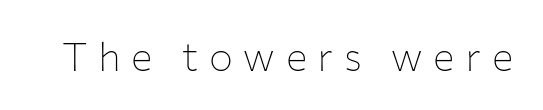
No extra ink here — the face is not bold. Italic: no, the glyphs are upright roman. Has an underline been added? It has not. Is this a fixed-width face? No — the glyphs have proportional, varying widths. Is the letter spacing exaggerated? Yes — the characters are pushed far apart.
